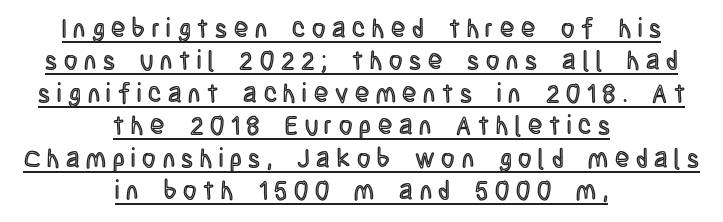
The image shows 26 px text type, upright; set centered, normal line spacing (1.25x), unusually wide letter spacing (+0.26 em), underlined.
